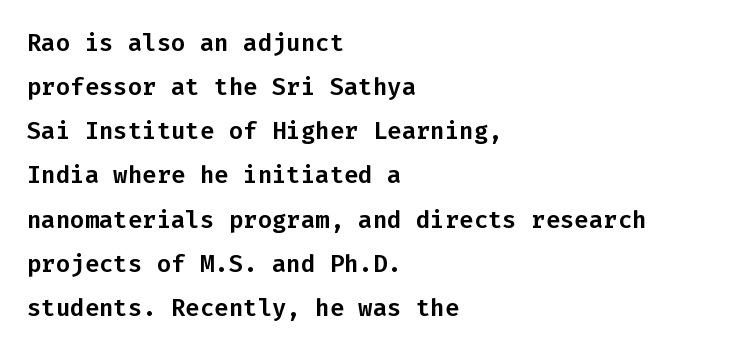
{"italic": "no", "underline": "no", "align": "left", "line_spacing_ratio": 1.84, "letter_spacing": "normal", "letter_spacing_em": 0.0, "glyph_px": 24}
